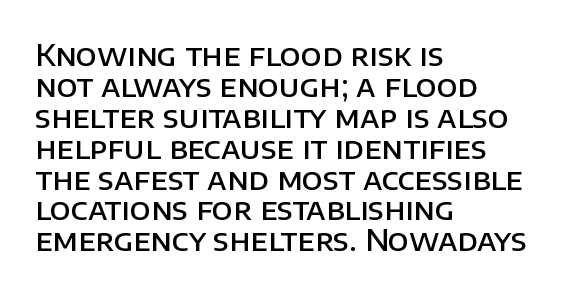
The image shows 30 px semibold sans-serif type, upright; set left-aligned, tight line spacing (1.03x), normal letter spacing, not underlined; low stroke contrast and a large x-height.
